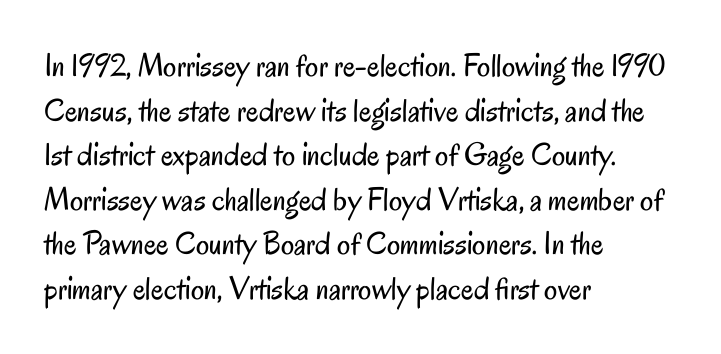
Weight class: somewhere from thin through regular. Line starts are locked; line ends wander. Is there much room between lines? A standard amount, neither cramped nor airy. The letters carry no serifs — their stems end cleanly without finishing strokes. The passage shown is typed in a proportional face where columns would drift.
